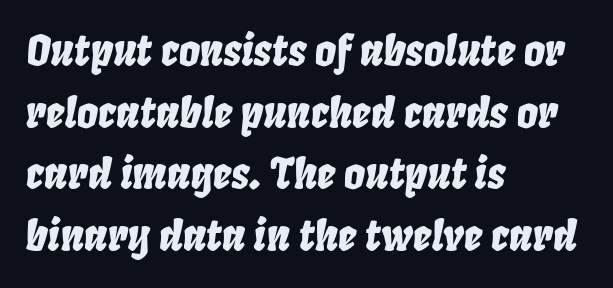
{"italic": "yes", "lean": "right", "slant_degrees": 8, "width": "condensed", "stroke_contrast": "low", "x_height": "large", "monospaced": "no", "underline": "no", "align": "left", "line_spacing": "normal", "line_spacing_ratio": 1.47, "letter_spacing": "normal", "letter_spacing_em": 0.0, "glyph_px": 42}
